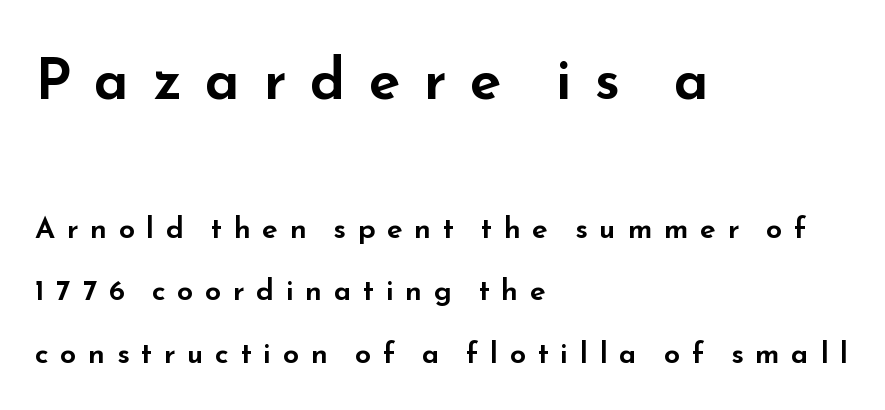
{"serif": "no", "italic": "no", "width": "wide", "stroke_contrast": "low", "x_height": "small", "monospaced": "no", "underline": "no", "align": "left", "line_spacing": "loose", "line_spacing_ratio": 2.15, "letter_spacing": "wide", "letter_spacing_em": 0.4, "larger_block": "first", "size_ratio": 2.0, "glyph_px": 58}
